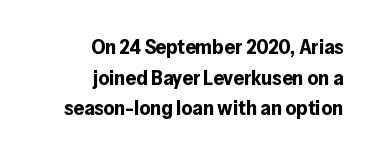
Typographic density is high because the face is bold. Quick note: interline space is typical. Horizontally, the lines are justified to the trailing edge only. There is no visible air inserted between adjacent glyphs. The passage shown is not underscored anywhere.
